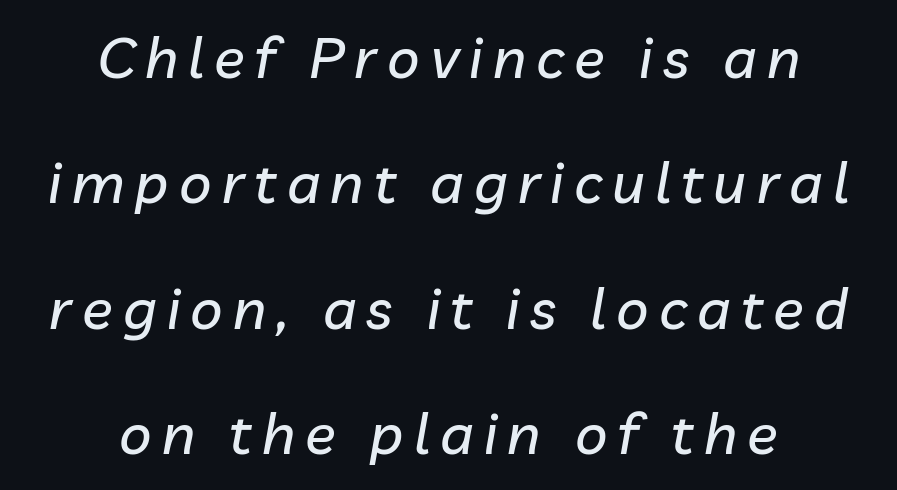
Q: Is the text italic (slanted)? A: Yes, it leans right by about 10 degrees.
Q: Is the text underlined? A: No.
Q: How is the paragraph aligned? A: Centered.
Q: Is the spacing between lines tight, normal or loose? A: Loose.
Q: Width (condensed, normal, or wide)? A: Normal.
Q: Stroke contrast? A: Low.
Q: x-height? A: Medium.
Q: Monospaced? A: No.
